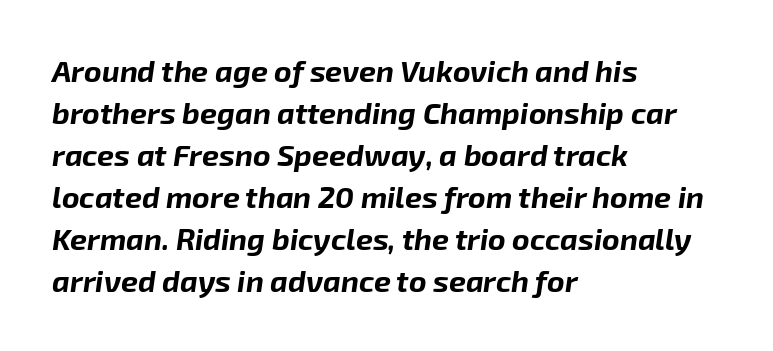
Q: Is the text bold? A: Yes.
Q: Is the text italic (slanted)? A: Yes, it leans right by about 8 degrees.
Q: Is the text underlined? A: No.
Q: How is the paragraph aligned? A: Left-aligned.
Q: Is the spacing between letters normal or unusually wide? A: Normal.
Q: Is the spacing between lines tight, normal or loose? A: Normal.
Q: Width (condensed, normal, or wide)? A: Normal.
Q: Stroke contrast? A: Low.
Q: x-height? A: Medium.
Q: Monospaced? A: No.
